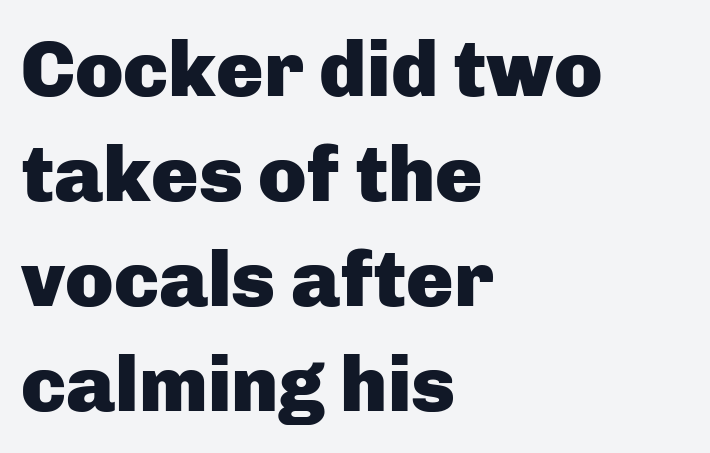
The image shows 79 px heavy sans-serif type, upright; set left-aligned, normal line spacing (1.33x), normal letter spacing, not underlined; low stroke contrast and a medium x-height.
